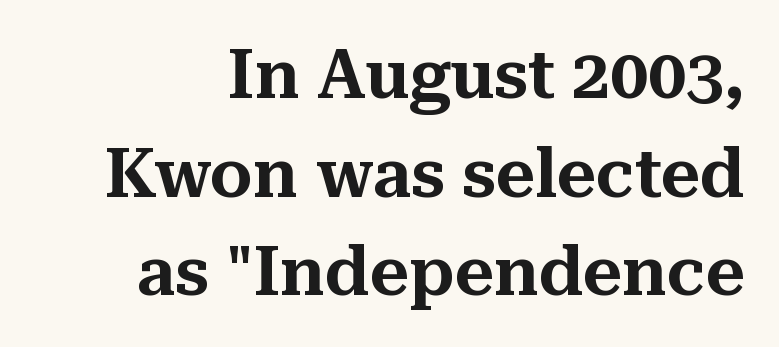
The image shows 68 px serif type, upright; set normal line spacing (1.45x), normal letter spacing, not underlined; medium stroke contrast and a medium x-height.
